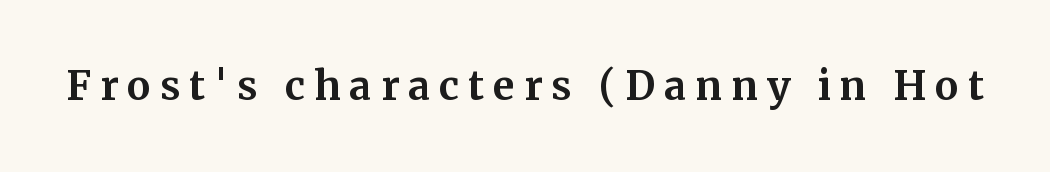
{"serif": "yes", "italic": "no", "width": "normal", "stroke_contrast": "medium", "x_height": "medium", "monospaced": "no", "underline": "no", "glyph_px": 54}
